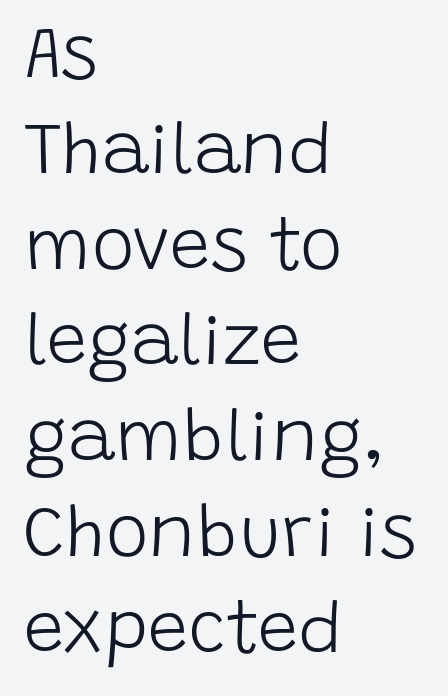
{"serif": "no", "italic": "no", "bold": "no", "weight": "light", "width": "normal", "stroke_contrast": "low", "x_height": "large", "monospaced": "no", "underline": "no", "align": "left", "line_spacing": "normal", "line_spacing_ratio": 1.33, "letter_spacing": "normal", "letter_spacing_em": 0.0, "glyph_px": 72}
